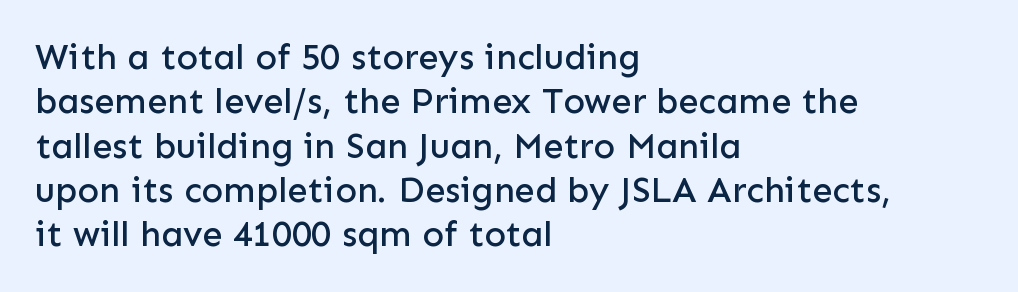
Q: Is the text italic (slanted)? A: No, it is upright.
Q: Is the typeface a serif or a sans-serif typeface? A: Sans-serif.
Q: Is the text underlined? A: No.
Q: How is the paragraph aligned? A: Left-aligned.
Q: Is the spacing between letters normal or unusually wide? A: Normal.
Q: Width (condensed, normal, or wide)? A: Normal.
Q: Stroke contrast? A: Low.
Q: x-height? A: Medium.
Q: Monospaced? A: No.
